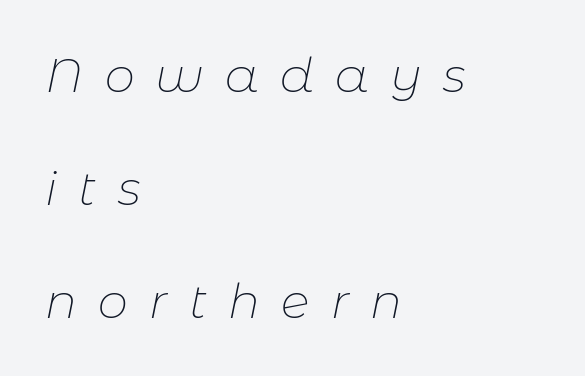
{"italic": "yes", "lean": "right", "slant_degrees": 11, "bold": "no", "weight": "thin", "width": "normal", "stroke_contrast": "low", "x_height": "medium", "monospaced": "no", "underline": "no", "align": "left", "line_spacing": "loose", "line_spacing_ratio": 2.35, "letter_spacing": "wide", "letter_spacing_em": 0.44, "glyph_px": 48}
